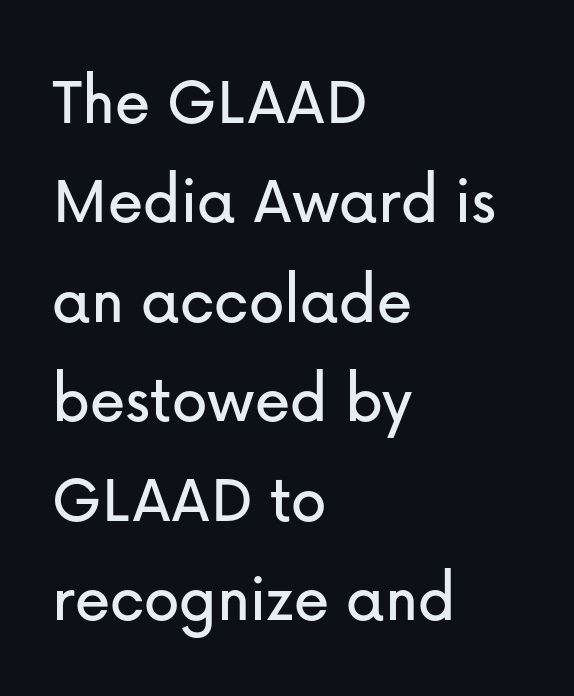
Q: Is the text italic (slanted)? A: No, it is upright.
Q: Is the typeface a serif or a sans-serif typeface? A: Sans-serif.
Q: Is the text underlined? A: No.
Q: How is the paragraph aligned? A: Left-aligned.
Q: Is the spacing between letters normal or unusually wide? A: Normal.
Q: Is the spacing between lines tight, normal or loose? A: Normal.
Q: Width (condensed, normal, or wide)? A: Normal.
Q: Stroke contrast? A: Low.
Q: x-height? A: Medium.
Q: Monospaced? A: No.
